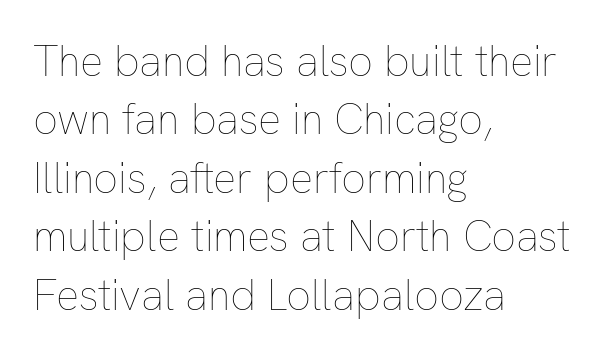
The typesetting does not lean heavy: it is not bold. Horizontal bands of white between lines are of average thickness. The face used here is rendered with its standard letterfit. This sample is left-justified, so line endings fall wherever the words run out. Every character sits straight up, as roman type does. Has an underline been added? It has not.
